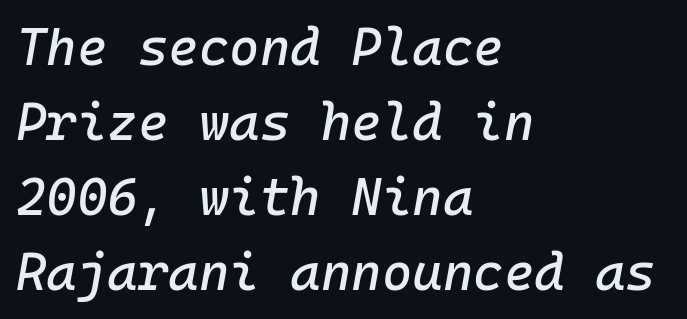
{"italic": "yes", "lean": "right", "slant_degrees": 10, "width": "normal", "stroke_contrast": "low", "x_height": "medium", "monospaced": "yes", "underline": "no", "align": "left", "line_spacing": "normal", "line_spacing_ratio": 1.44, "letter_spacing": "normal", "letter_spacing_em": 0.0, "glyph_px": 52}
